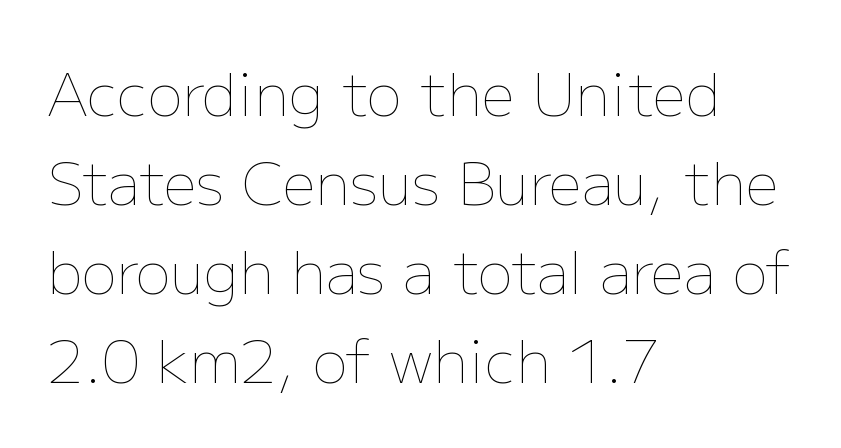
The image shows 59 px thin type, upright; set left-aligned, normal line spacing (1.51x), normal letter spacing, not underlined; low stroke contrast and a medium x-height.
